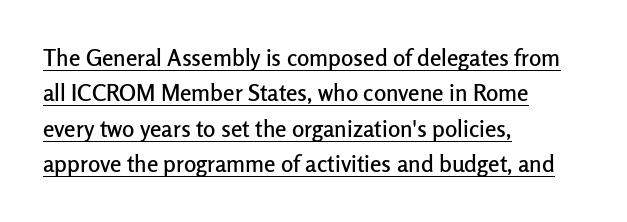
The image shows 23 px text type, upright; set left-aligned, normal line spacing (1.54x), normal letter spacing, underlined.
